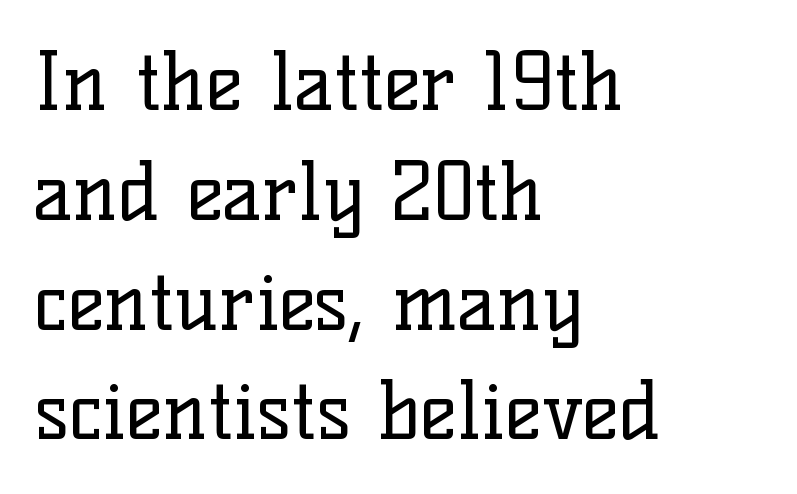
{"serif": "yes", "italic": "no", "bold": "no", "weight": "regular", "width": "normal", "stroke_contrast": "low", "x_height": "medium", "monospaced": "no", "underline": "no", "align": "left", "line_spacing": "normal", "line_spacing_ratio": 1.39, "letter_spacing": "normal", "letter_spacing_em": 0.0, "glyph_px": 79}
